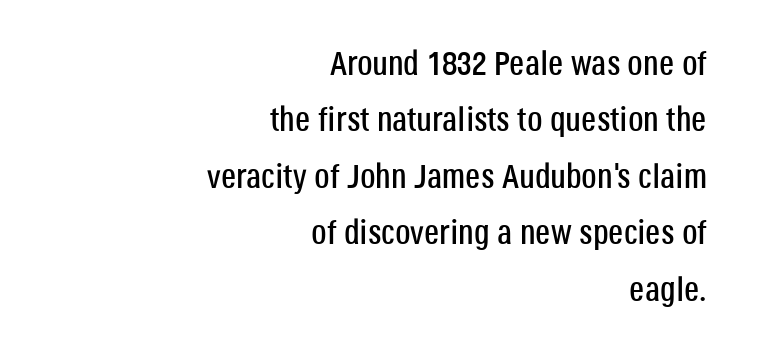
{"serif": "no", "italic": "no", "width": "condensed", "stroke_contrast": "low", "x_height": "large", "monospaced": "no", "underline": "no", "align": "right", "line_spacing": "normal", "line_spacing_ratio": 1.66, "letter_spacing": "normal", "letter_spacing_em": 0.0, "glyph_px": 34}
